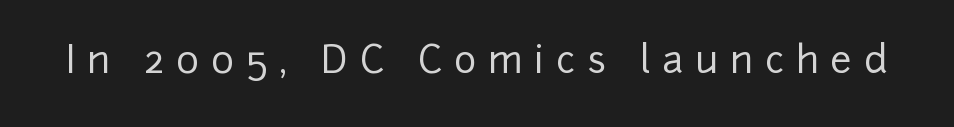
Q: Is the text italic (slanted)? A: No, it is upright.
Q: Is the typeface a serif or a sans-serif typeface? A: Sans-serif.
Q: Is the text underlined? A: No.
Q: Is the spacing between letters normal or unusually wide? A: Unusually wide.
Q: Width (condensed, normal, or wide)? A: Normal.
Q: Stroke contrast? A: Low.
Q: x-height? A: Medium.
Q: Monospaced? A: No.
